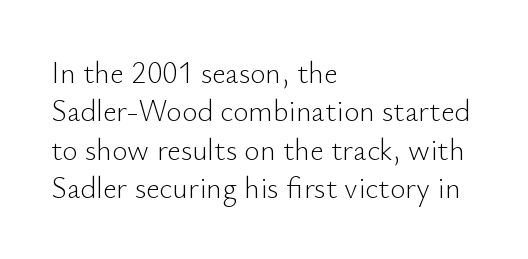
Does the type have serifs? No, each stem ends abruptly. Do the letters lean? They stand straight. Quick note: underline off. Teacher's note: observe the even left margin — that is flush-left alignment. These lines keep a tight, regular rhythm from letter to letter. The face used here is proportionally spaced, like ordinary book or web type.
